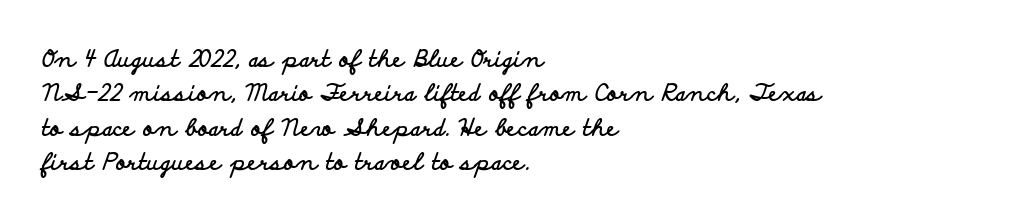
Is the letter spacing exaggerated? No — it looks like the ordinary default. Reading down the block, your eye returns to a fixed left position each line. Heavy-handed strokes throughout: this text is bold. Just letters on the line, the space beneath them empty. Baseline-to-baseline distance is the conventional proportion of letter height.
